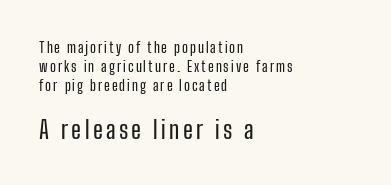
{"italic": "no", "underline": "no", "align": "left", "line_spacing": "normal", "line_spacing_ratio": 1.36, "larger_block": "second", "size_ratio": 1.71, "glyph_px": 24}
